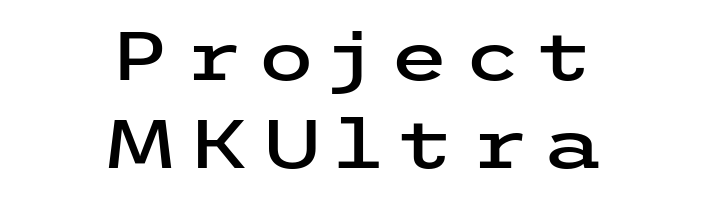
{"serif": "no", "italic": "no", "width": "wide", "stroke_contrast": "low", "x_height": "medium", "underline": "no", "align": "center", "line_spacing": "normal", "line_spacing_ratio": 1.28, "glyph_px": 69}
